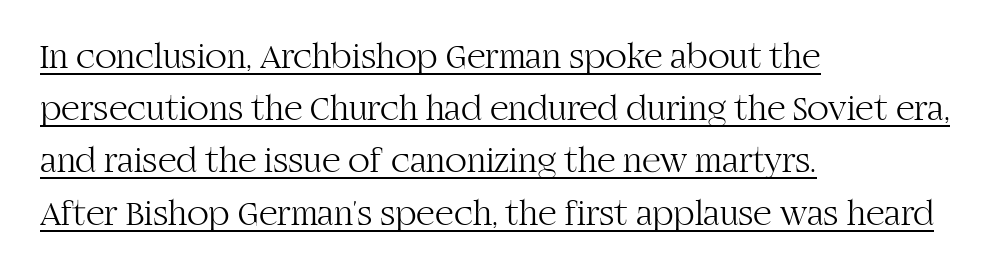
{"serif": "yes", "italic": "no", "bold": "no", "weight": "light", "width": "normal", "stroke_contrast": "high", "x_height": "large", "monospaced": "no", "underline": "yes", "align": "left", "line_spacing": "normal", "line_spacing_ratio": 1.45, "letter_spacing": "normal", "letter_spacing_em": 0.0, "glyph_px": 36}
